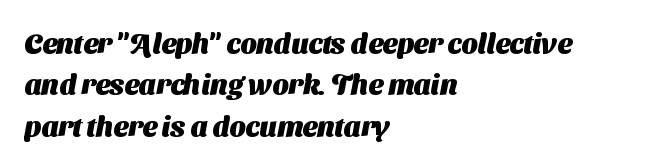
The image shows 28 px heavy sans-serif type; set left-aligned, normal line spacing (1.48x), normal letter spacing, not underlined; medium stroke contrast and a medium x-height.
